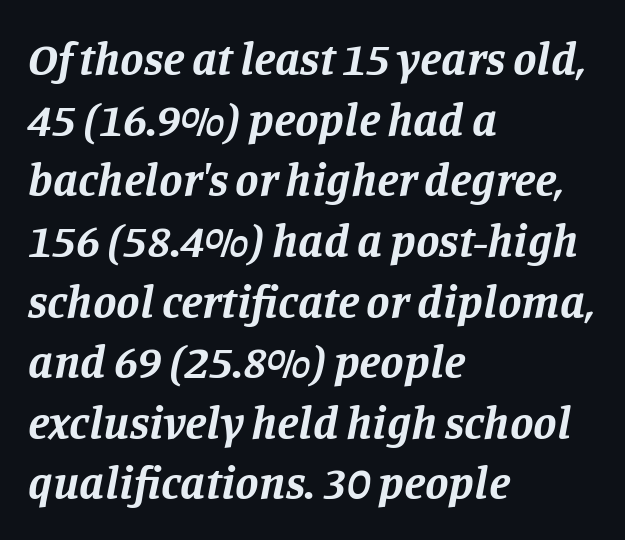
The image shows 47 px bold serif type, italic (leaning right); set left-aligned, normal line spacing (1.29x), normal letter spacing, not underlined; low stroke contrast and a large x-height.
